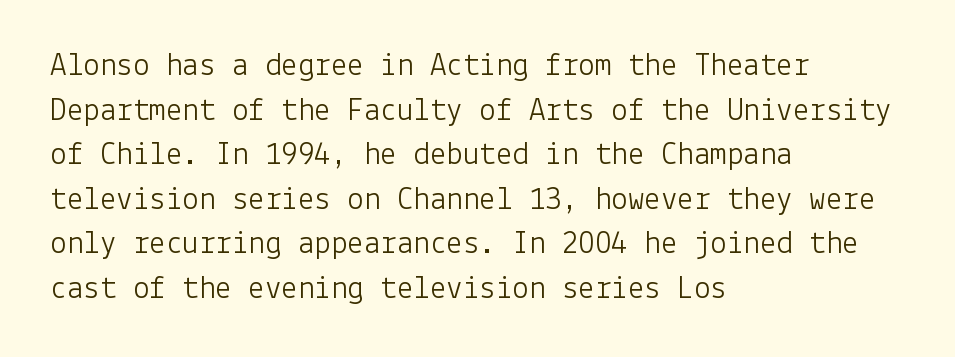
Q: Is the text bold? A: No.
Q: Is the text italic (slanted)? A: No, it is upright.
Q: Is the typeface a serif or a sans-serif typeface? A: Sans-serif.
Q: Is the text underlined? A: No.
Q: How is the paragraph aligned? A: Left-aligned.
Q: Is the spacing between letters normal or unusually wide? A: Normal.
Q: Is the spacing between lines tight, normal or loose? A: Normal.
Q: Width (condensed, normal, or wide)? A: Normal.
Q: Stroke contrast? A: Low.
Q: x-height? A: Medium.
